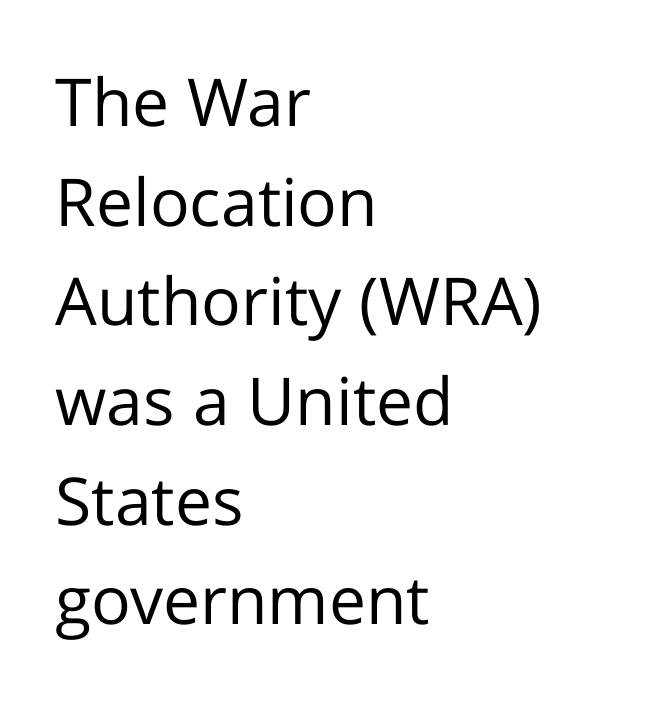
Teacher's note: observe the even left margin — that is flush-left alignment. The letters look calm and open, with moderate or lighter stems. Look at the tracking — it's just the regular setting, nothing added. The passage shown is typeset with a sans-serif family. This is roman type, the default non-slanted kind. Horizontal bands of white between lines are of average thickness.
